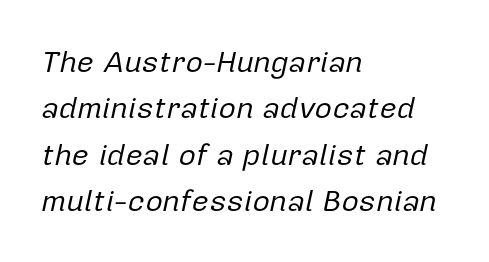
The rendering keeps characters at their native spacing. This rendering features lettering with no underline. A typesetter would call this proportional, since set widths differ per character. Unbolded letterforms with no extra heft. The passage shown leans; its letterforms are oblique.
